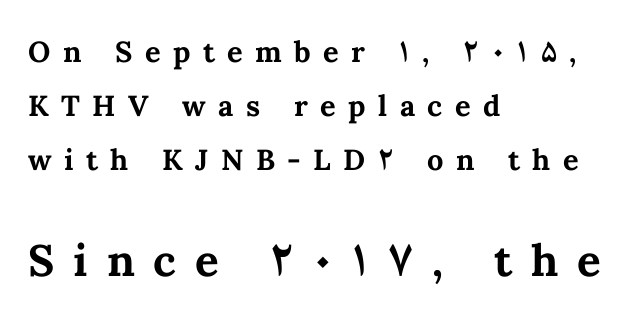
Q: Is the text bold? A: Yes.
Q: Is the text italic (slanted)? A: No, it is upright.
Q: Is the text underlined? A: No.
Q: How is the paragraph aligned? A: Left-aligned.
Q: Is the spacing between letters normal or unusually wide? A: Unusually wide.
Q: Which block of text is set in a larger size, the first (top) or the second (bottom)? A: The second (bottom) one.
Q: Width (condensed, normal, or wide)? A: Normal.
Q: Stroke contrast? A: Medium.
Q: x-height? A: Medium.
Q: Monospaced? A: No.
